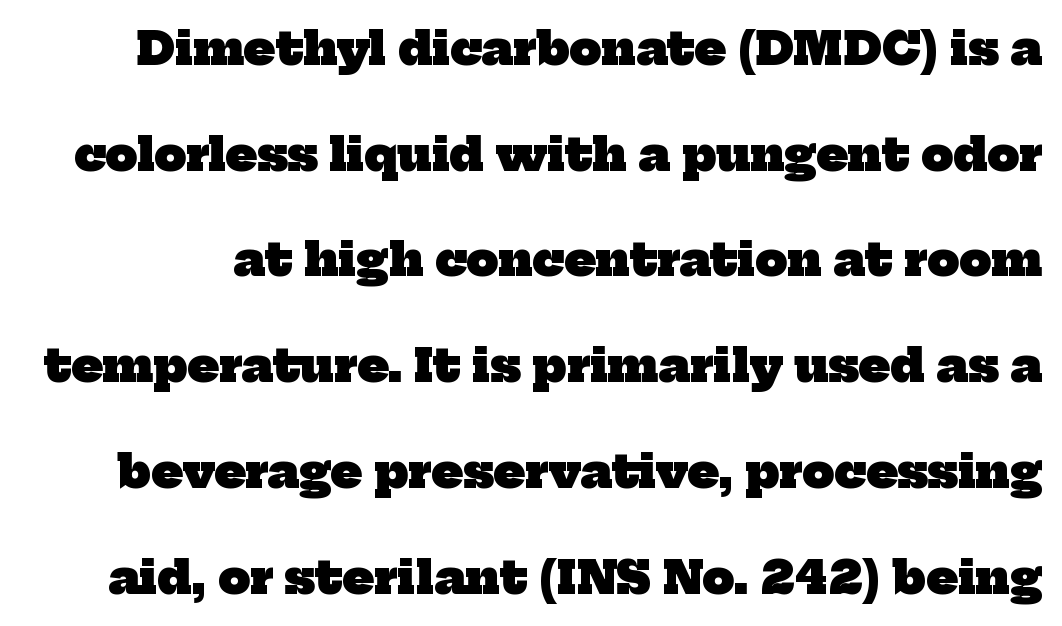
Q: Is the text bold? A: Yes.
Q: Is the typeface a serif or a sans-serif typeface? A: Serif.
Q: Is the text underlined? A: No.
Q: Is the spacing between letters normal or unusually wide? A: Normal.
Q: Is the spacing between lines tight, normal or loose? A: Loose.
Q: Width (condensed, normal, or wide)? A: Normal.
Q: Stroke contrast? A: Low.
Q: x-height? A: Medium.
Q: Monospaced? A: No.
